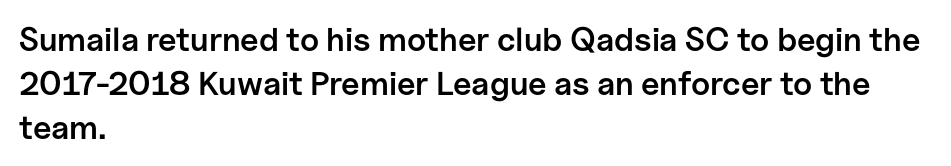
{"serif": "no", "italic": "no", "bold": "semi", "weight": "semibold", "width": "normal", "stroke_contrast": "low", "x_height": "medium", "monospaced": "no", "underline": "no", "align": "left", "line_spacing": "normal", "line_spacing_ratio": 1.33, "letter_spacing": "normal", "letter_spacing_em": 0.0, "glyph_px": 33}
